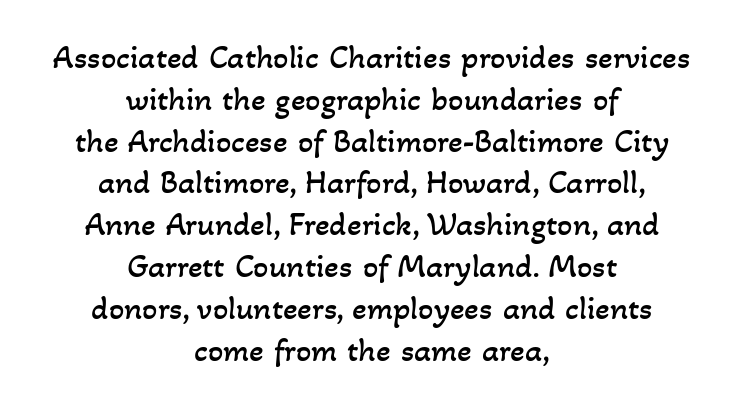
Q: Is the text bold? A: No.
Q: Is the text underlined? A: No.
Q: How is the paragraph aligned? A: Centered.
Q: Is the spacing between letters normal or unusually wide? A: Normal.
Q: Width (condensed, normal, or wide)? A: Normal.
Q: Stroke contrast? A: Low.
Q: x-height? A: Small.
Q: Monospaced? A: No.
